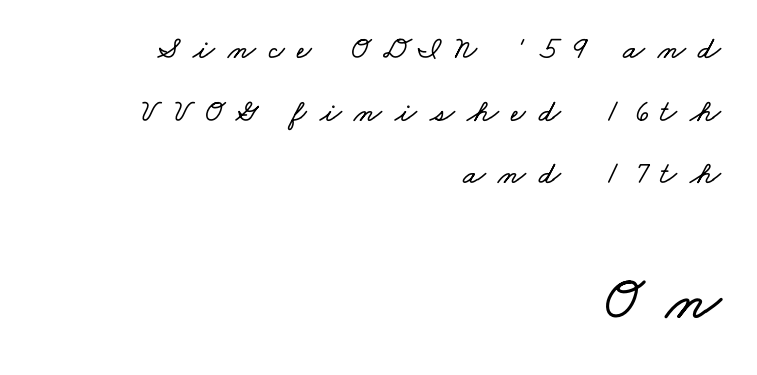
The image shows 63 px wide type; set right-aligned, loose line spacing (1.96x), unusually wide letter spacing (+0.4 em), not underlined; the second (bottom) block is 1.97x larger; low stroke contrast and a small x-height.
